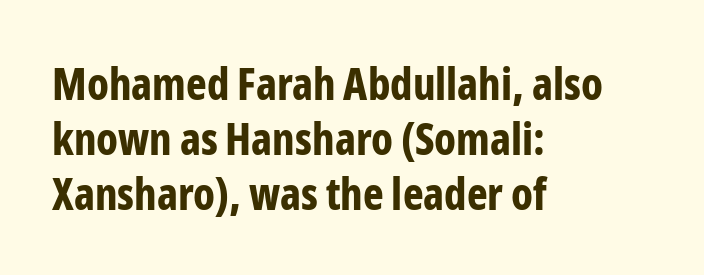
Q: Is the text bold? A: Yes.
Q: Is the text italic (slanted)? A: No, it is upright.
Q: Is the typeface a serif or a sans-serif typeface? A: Sans-serif.
Q: Is the text underlined? A: No.
Q: How is the paragraph aligned? A: Left-aligned.
Q: Is the spacing between letters normal or unusually wide? A: Normal.
Q: Is the spacing between lines tight, normal or loose? A: Normal.
Q: Width (condensed, normal, or wide)? A: Condensed.
Q: Stroke contrast? A: Low.
Q: x-height? A: Medium.
Q: Monospaced? A: No.
